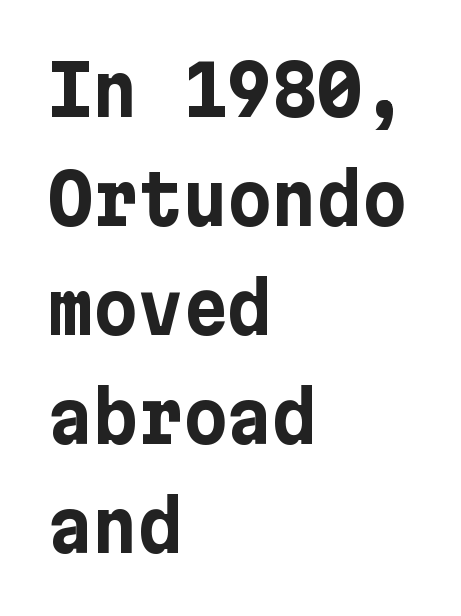
Q: Is the text bold? A: Yes.
Q: Is the text italic (slanted)? A: No, it is upright.
Q: Is the typeface a serif or a sans-serif typeface? A: Sans-serif.
Q: Is the text underlined? A: No.
Q: How is the paragraph aligned? A: Left-aligned.
Q: Is the spacing between letters normal or unusually wide? A: Normal.
Q: Is the spacing between lines tight, normal or loose? A: Normal.
Q: Width (condensed, normal, or wide)? A: Normal.
Q: Stroke contrast? A: Low.
Q: x-height? A: Medium.
